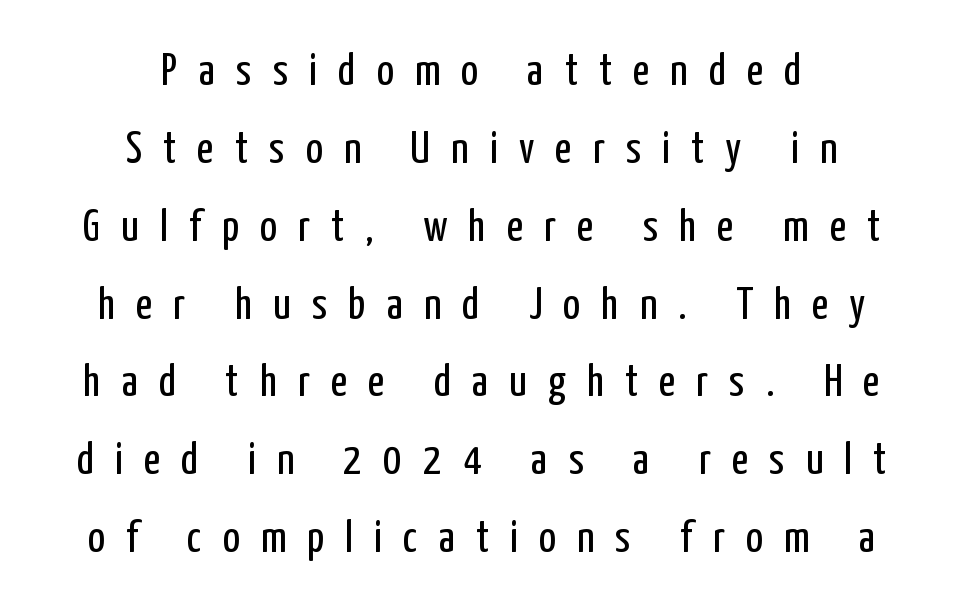
{"serif": "no", "italic": "no", "bold": "no", "weight": "regular", "width": "condensed", "stroke_contrast": "low", "x_height": "medium", "monospaced": "no", "underline": "no", "align": "center", "line_spacing_ratio": 1.73, "letter_spacing": "wide", "letter_spacing_em": 0.47, "glyph_px": 45}
